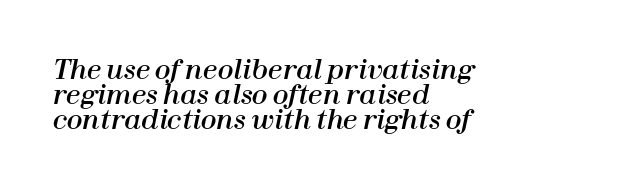
Q: Is the text italic (slanted)? A: Yes, it leans right by about 12 degrees.
Q: Is the text underlined? A: No.
Q: How is the paragraph aligned? A: Left-aligned.
Q: Is the spacing between letters normal or unusually wide? A: Normal.
Q: Is the spacing between lines tight, normal or loose? A: Tight.
